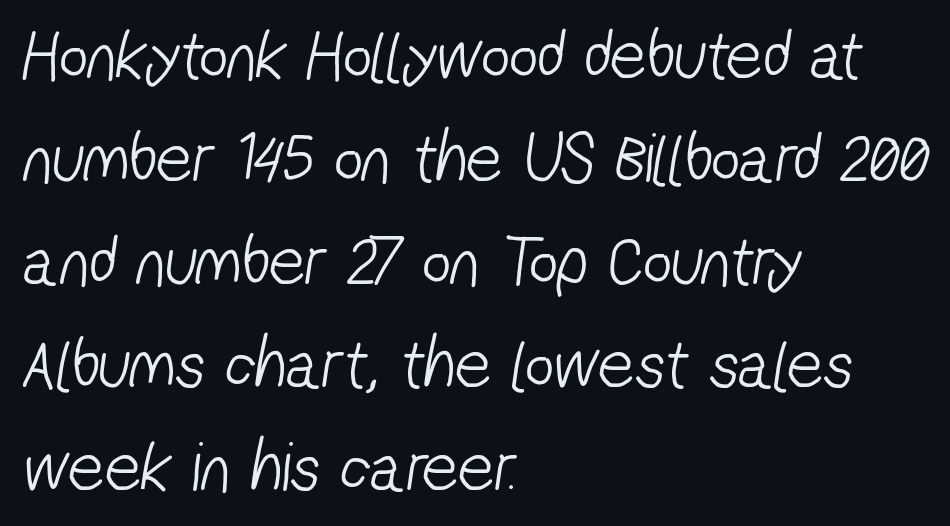
The image shows 71 px light, condensed sans-serif type; set left-aligned, normal line spacing (1.45x), normal letter spacing, not underlined; low stroke contrast and a medium x-height.
